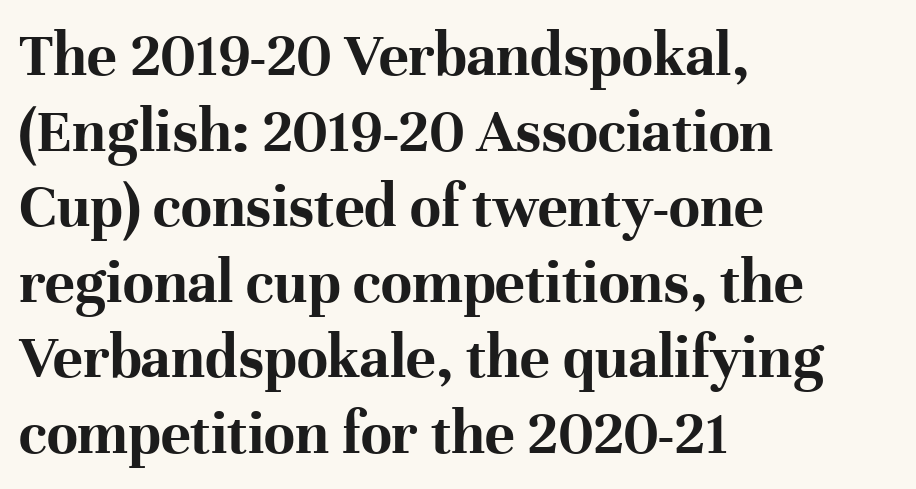
The image shows 63 px bold serif type, upright; set left-aligned, line spacing 1.2x, normal letter spacing, not underlined; high stroke contrast and a medium x-height.
